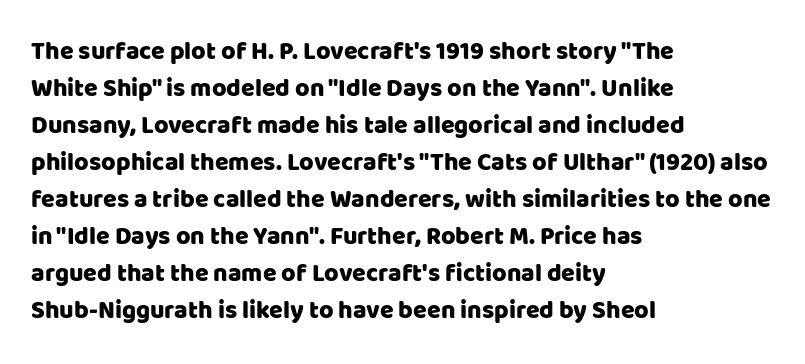
The space beneath each line is pristine and unruled. Compared with typical paragraphs, the rows here are spaced about the same. Notice how the passage keeps a crisp vertical edge on the left only. Short note: letters normally spaced.
